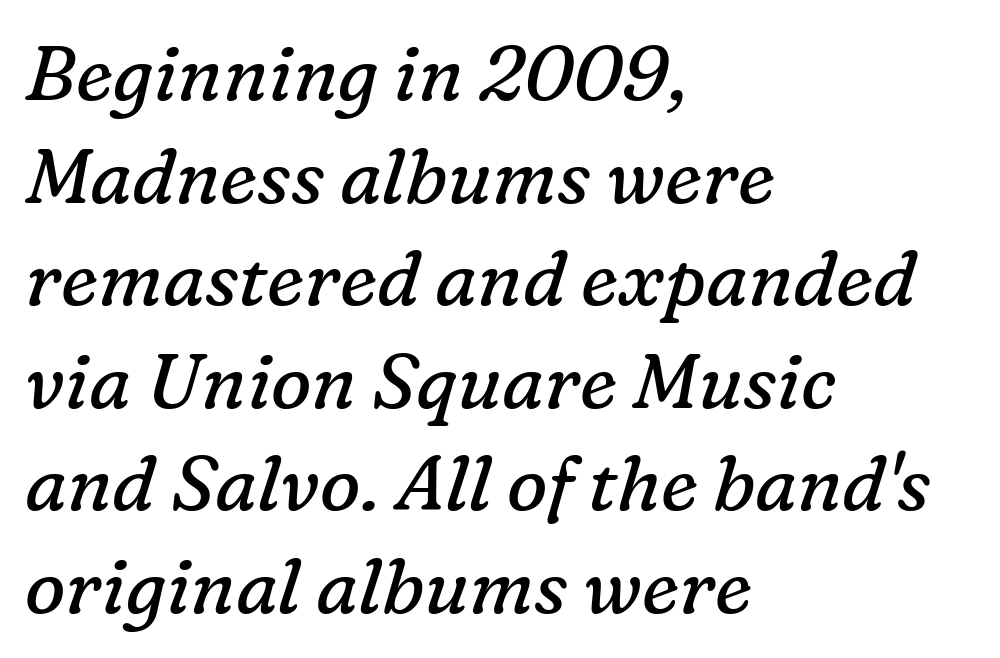
The image shows 76 px regular-weight serif type, italic (leaning right); set left-aligned, normal line spacing (1.35x), normal letter spacing, not underlined; low stroke contrast and a medium x-height.
